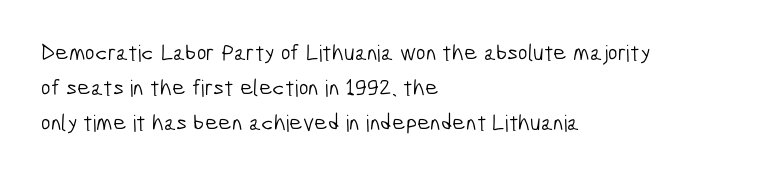
Q: Is the text bold? A: No.
Q: Is the text underlined? A: No.
Q: How is the paragraph aligned? A: Left-aligned.
Q: Is the spacing between letters normal or unusually wide? A: Normal.
Q: Is the spacing between lines tight, normal or loose? A: Normal.
